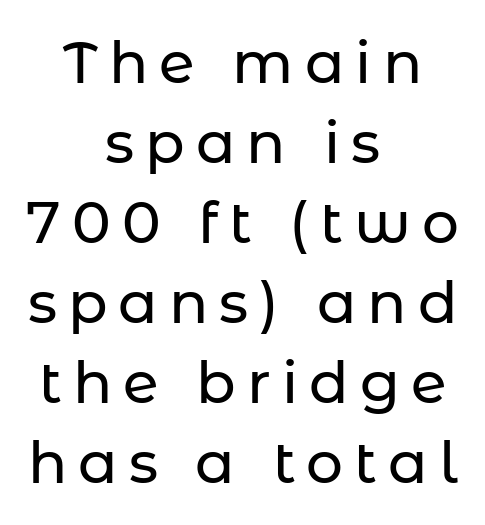
Only glyphs here, with clear space below each row. The typeface chosen for these lines omits serifs. The specimen reads as upright at a glance. Horizontal bands of white between lines are of average thickness. Is this a fixed-width face? No — the glyphs have proportional, varying widths.
